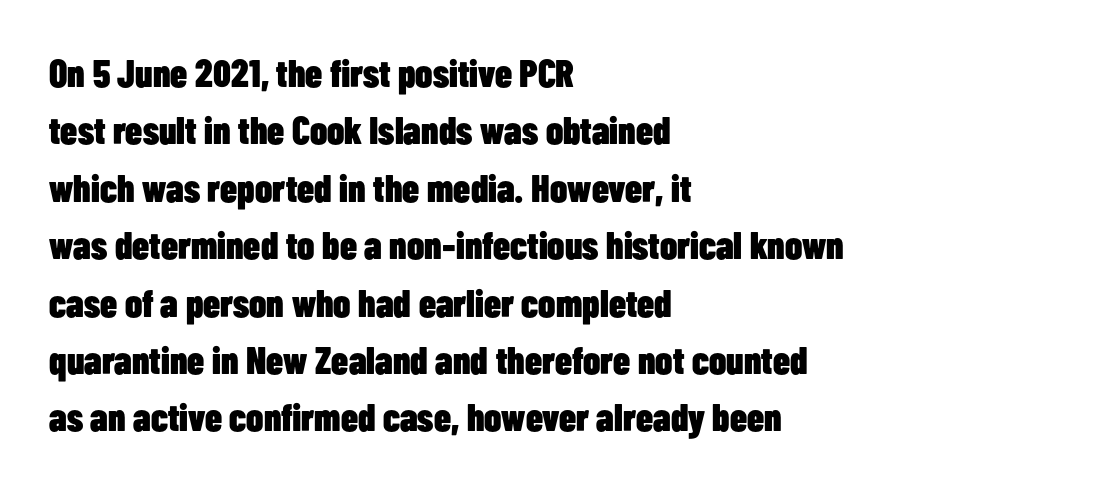
{"serif": "no", "italic": "no", "bold": "yes", "weight": "heavy", "width": "condensed", "stroke_contrast": "low", "x_height": "medium", "monospaced": "no", "underline": "no", "align": "left", "line_spacing": "normal", "line_spacing_ratio": 1.51, "letter_spacing": "normal", "letter_spacing_em": 0.0, "glyph_px": 38}
